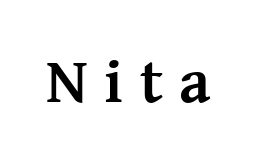
{"serif": "yes", "italic": "no", "bold": "yes", "weight": "semibold", "width": "normal", "stroke_contrast": "medium", "x_height": "medium", "monospaced": "no", "underline": "no", "letter_spacing": "wide", "letter_spacing_em": 0.26, "glyph_px": 63}
